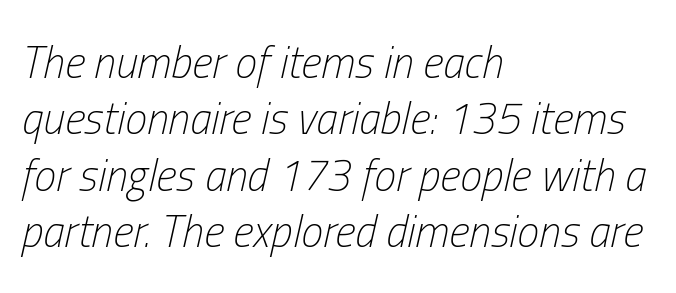
The image shows 44 px light, condensed type, italic (leaning right); set left-aligned, normal line spacing (1.28x), normal letter spacing, not underlined; low stroke contrast and a medium x-height.
